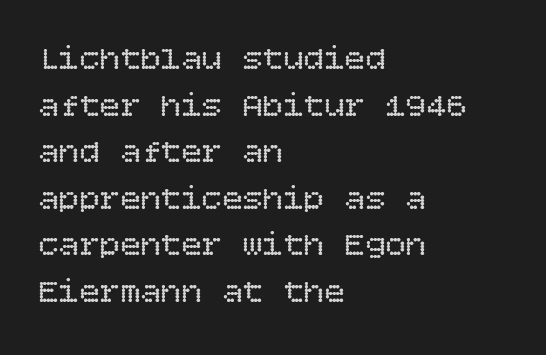
Short note: letters normally spaced. Unlike italic type, these characters show no tilt at all. Underlining? Definitely not there. This reads as an unemphasized weight, regular at the heaviest. A student would call this left alignment; a typographer would say flush left, rag right. The line-height multiplier appears to be the usual default.
